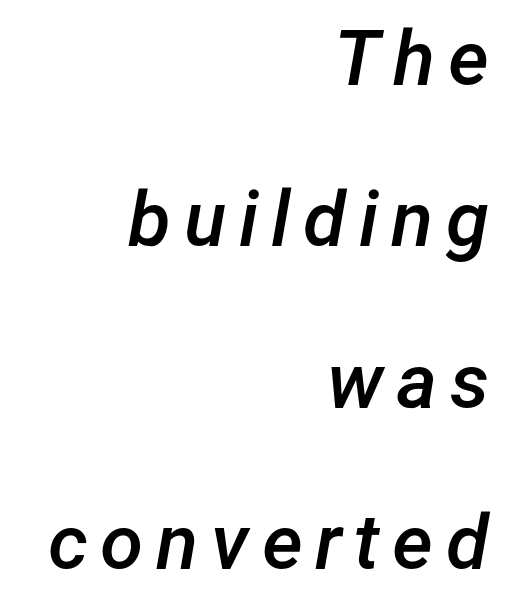
The image shows 78 px semibold type, italic (leaning right); set right-aligned, loose line spacing (2.07x), not underlined; low stroke contrast and a medium x-height.
